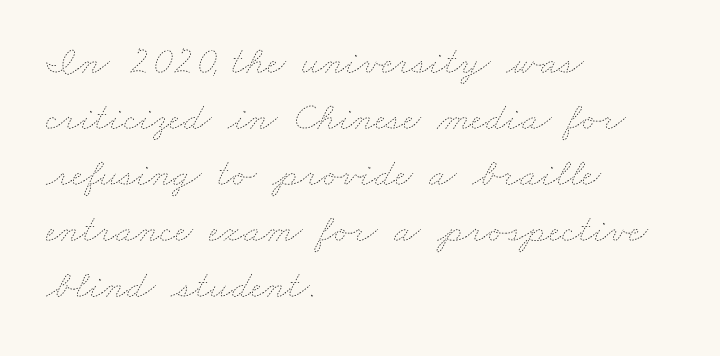
The image shows 40 px thin, wide type; set left-aligned, normal line spacing (1.4x), normal letter spacing, not underlined; low stroke contrast and a small x-height.
